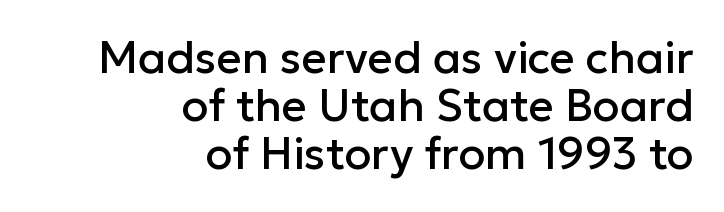
Q: Is the text italic (slanted)? A: No, it is upright.
Q: Is the typeface a serif or a sans-serif typeface? A: Sans-serif.
Q: Is the text underlined? A: No.
Q: How is the paragraph aligned? A: Right-aligned.
Q: Is the spacing between letters normal or unusually wide? A: Normal.
Q: Is the spacing between lines tight, normal or loose? A: Tight.
Q: Width (condensed, normal, or wide)? A: Normal.
Q: Stroke contrast? A: Low.
Q: x-height? A: Medium.
Q: Monospaced? A: No.
